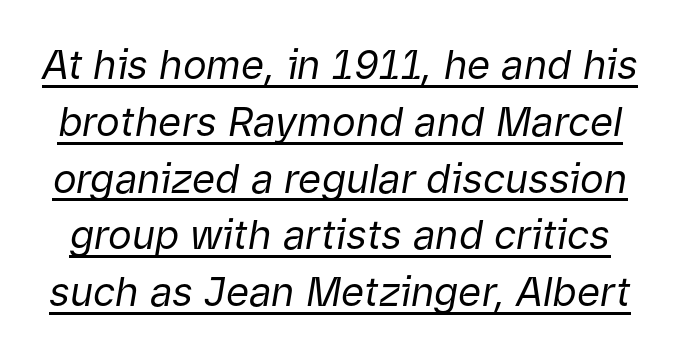
Looking at the ascenders, they clearly lean. The space between consecutive lines is moderate. The letters advance in unequal steps, a hallmark of proportional type. The horizontal fit of the characters is conventional and even. Does a line run under the words? Yes, clearly. Stems and bowls with no extra thickness — not bold.
